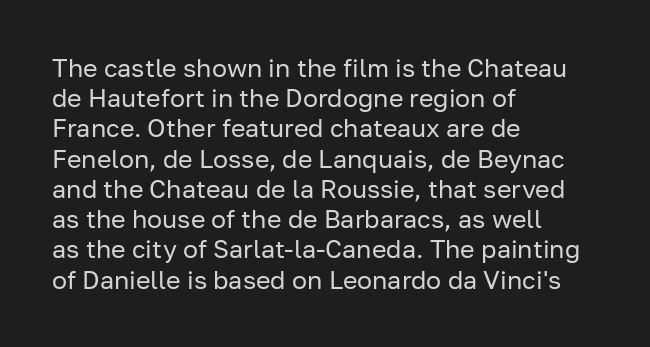
In terms of posture, this sample is upright. The rendering keeps characters at their native spacing. Caption: face not bold, strokes unweighted. The string is rendered with underlining switched off. Horizontal alignment here is leftward, the default for most running prose.
